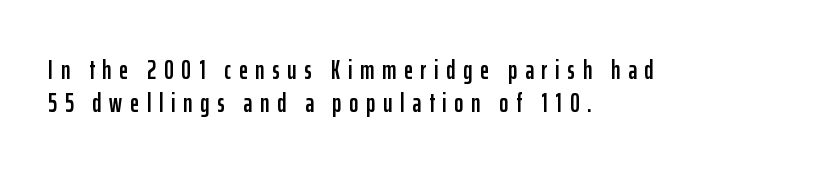
The image shows 27 px text type, upright; set left-aligned, line spacing 1.24x, unusually wide letter spacing (+0.29 em), not underlined.
